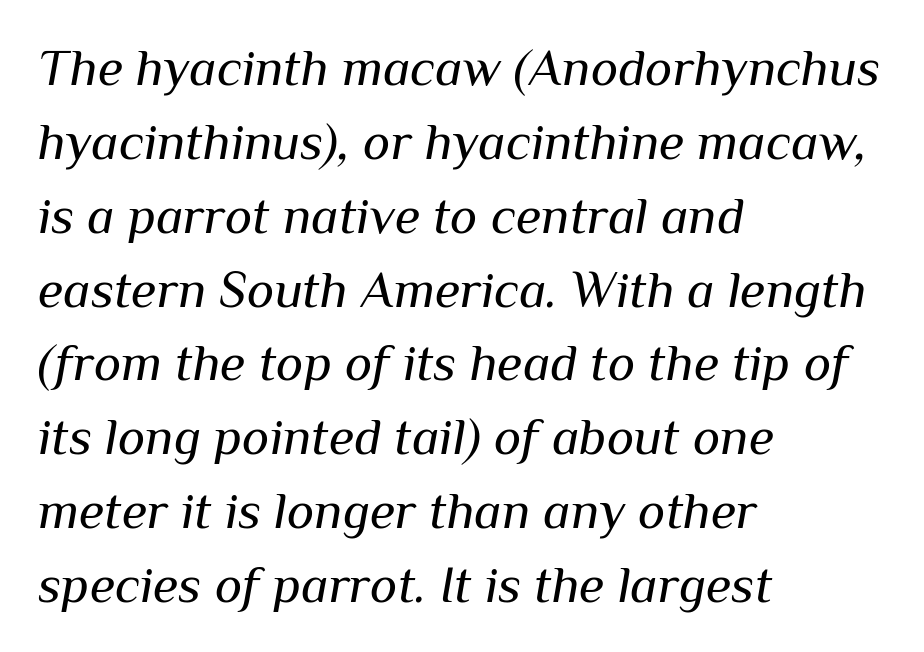
One glance says typical: line gaps are just what's usual. Caption: multi-line text, flush left, ragged right. You can tell it's italic because the verticals aren't actually vertical. Any mark beneath the type? The region is blank. Is the type heavy? It reads as light-to-regular instead.
